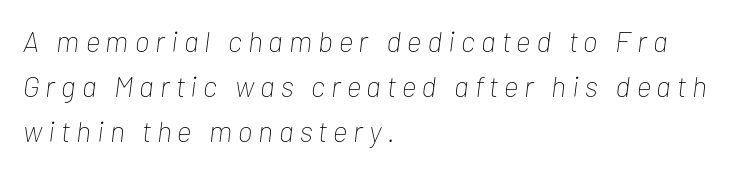
{"italic": "yes", "lean": "right", "slant_degrees": 7, "bold": "no", "weight": "thin", "width": "condensed", "stroke_contrast": "low", "x_height": "medium", "monospaced": "no", "underline": "no", "align": "left", "line_spacing": "normal", "line_spacing_ratio": 1.55, "letter_spacing": "wide", "letter_spacing_em": 0.21, "glyph_px": 29}
